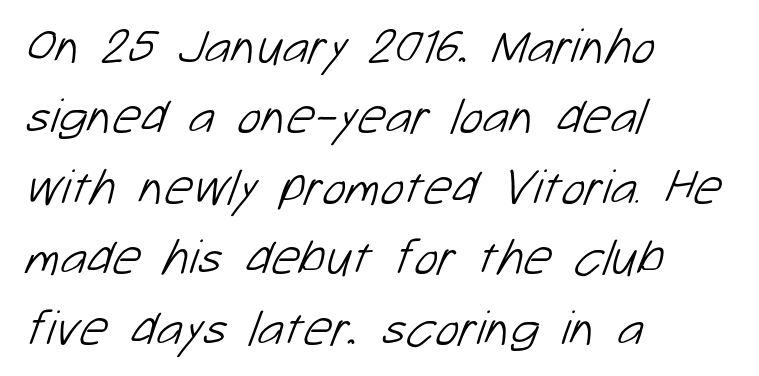
These lines are rendered in a variable-pitch font. The letterforms sit at book weight or below. Descenders are the only things crossing below the line. The passage shown is typeset with a sans-serif family.
